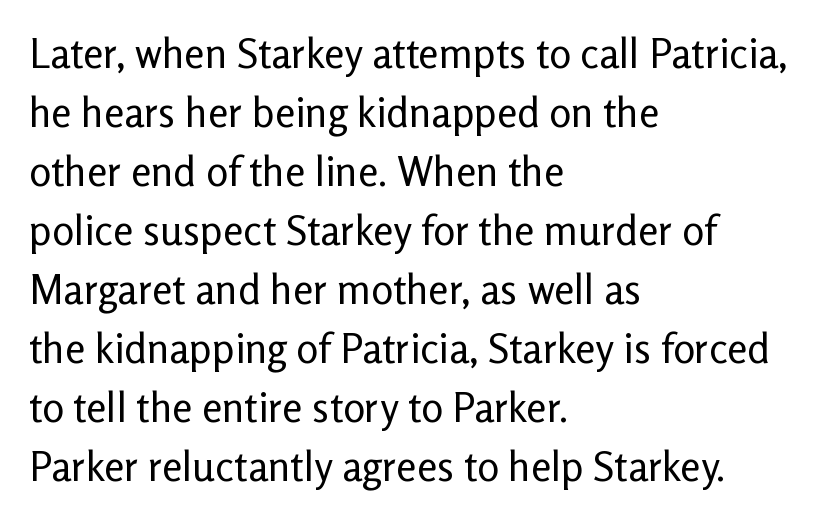
Nothing sits at the stroke ends, so this counts as sans-serif. Letters have the restrained weight of plain body copy at most. Short and long lines alike share a common starting point at left. Style check: upright. This sample keeps an unexceptional amount of space between lines.
